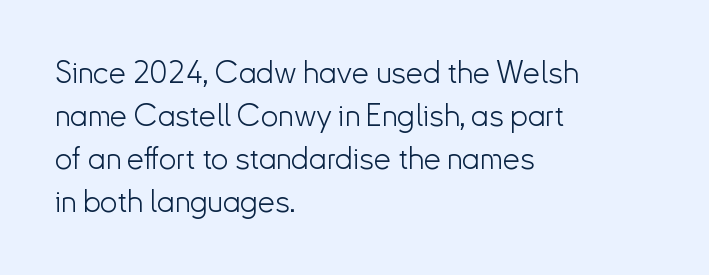
Caption: face not bold, strokes unweighted. This rendering employs a face without finishing strokes, i.e., a sans-serif. A normal amount of white space separates one row of letters from the next. Inter-character spacing is left at the font's built-in metrics.
